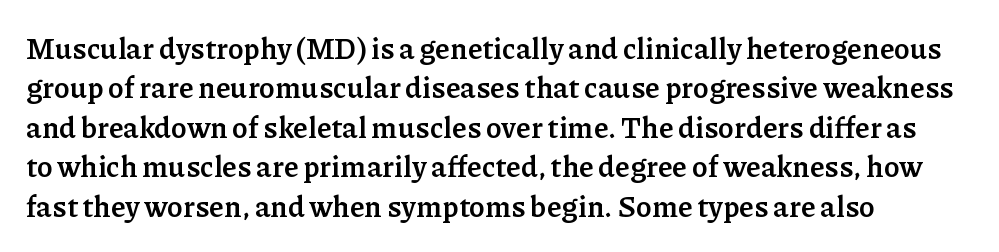
The image shows 29 px semibold serif type, upright; set left-aligned, normal line spacing (1.36x), normal letter spacing, not underlined; low stroke contrast and a medium x-height.
